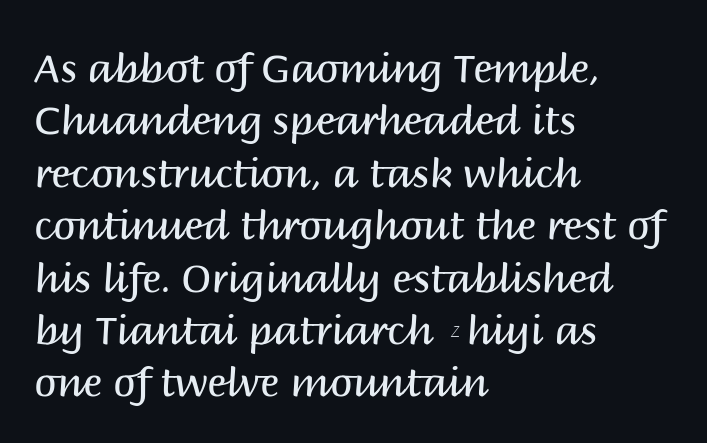
The vertical gap from one line to the next is medium. Short and long lines alike share a common starting point at left. Honestly, there is no underline to notice here at all. A light-to-regular cut is what we see here. The face used here is proportionally spaced, like ordinary book or web type.
